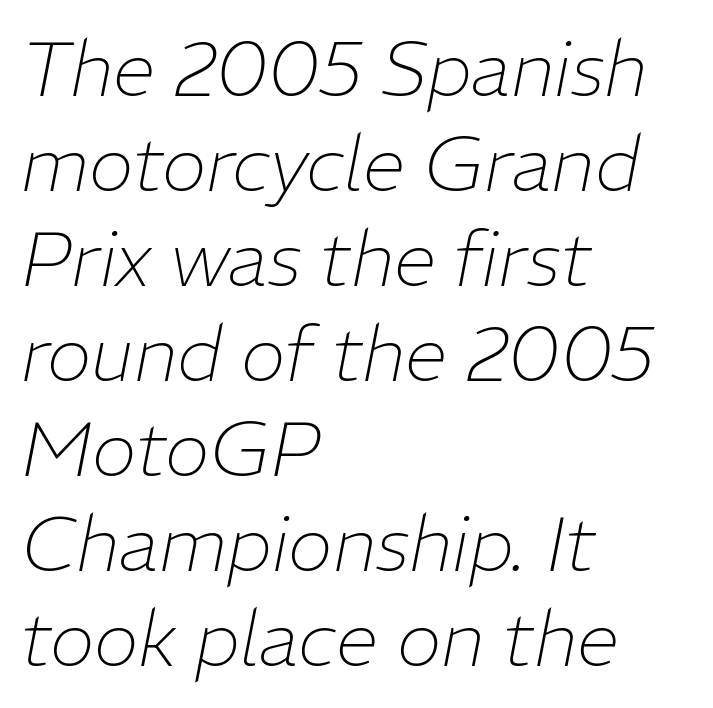
Q: Is the text bold? A: No.
Q: Is the text italic (slanted)? A: Yes, it leans right by about 11 degrees.
Q: Is the text underlined? A: No.
Q: How is the paragraph aligned? A: Left-aligned.
Q: Is the spacing between letters normal or unusually wide? A: Normal.
Q: Is the spacing between lines tight, normal or loose? A: Normal.
Q: Width (condensed, normal, or wide)? A: Normal.
Q: Stroke contrast? A: Low.
Q: x-height? A: Medium.
Q: Monospaced? A: No.
